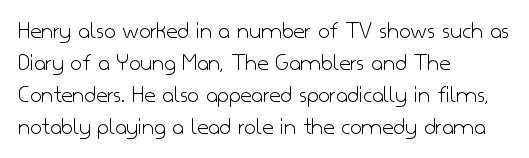
Glance below the letters and you will spot only blank space. The weight tops out at a normal text grade. Teacher's note: observe the even left margin — that is flush-left alignment. Interline gaps are of average width in this sample. In terms of posture, this sample is upright.
